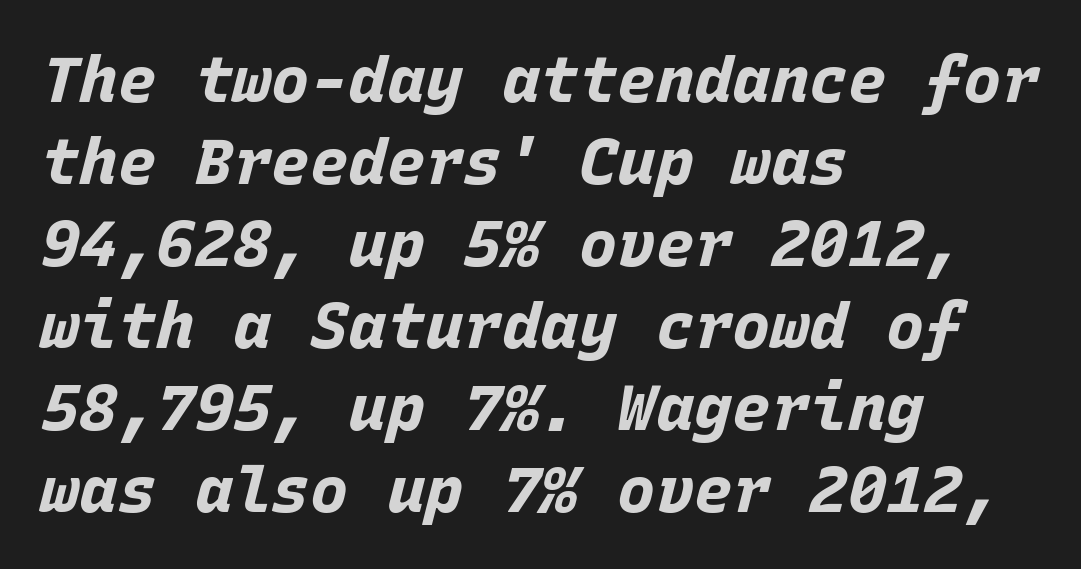
Q: Is the text bold? A: Yes.
Q: Is the text italic (slanted)? A: Yes, it leans right by about 15 degrees.
Q: Is the text underlined? A: No.
Q: How is the paragraph aligned? A: Left-aligned.
Q: Is the spacing between letters normal or unusually wide? A: Normal.
Q: Is the spacing between lines tight, normal or loose? A: Normal.
Q: Width (condensed, normal, or wide)? A: Normal.
Q: Stroke contrast? A: Low.
Q: x-height? A: Large.
Q: Monospaced? A: Yes.
